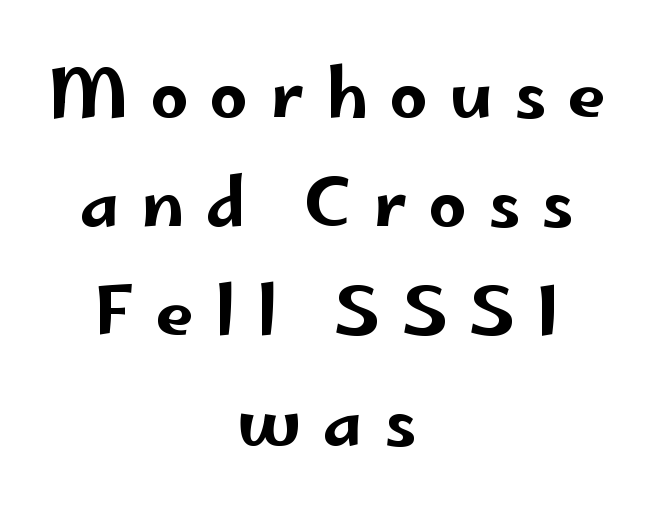
{"serif": "no", "italic": "no", "width": "wide", "stroke_contrast": "low", "x_height": "small", "monospaced": "no", "underline": "no", "align": "center", "line_spacing": "normal", "line_spacing_ratio": 1.63, "letter_spacing": "wide", "letter_spacing_em": 0.32, "glyph_px": 67}
